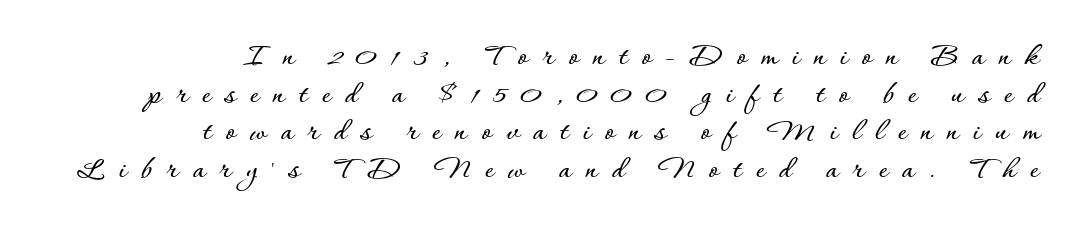
The ragged edge is on the left, which tells us the setting is flush right. These lines have a slow, spaced-out rhythm from letter to letter. Looks like regular typesetting: each glyph gets only the width it needs. No word sits above an underline. The line-height multiplier appears low, near solid setting.
